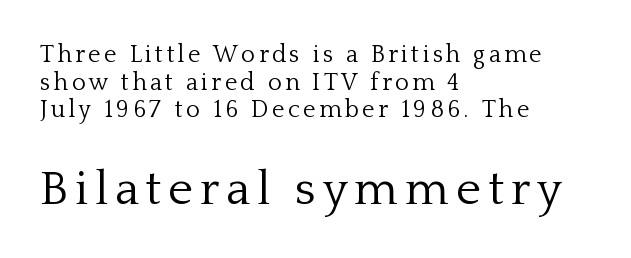
The image shows 48 px light serif type, upright; set left-aligned, tight line spacing (1.15x), not underlined; the second (bottom) block is 2.0x larger; low stroke contrast and a medium x-height.
